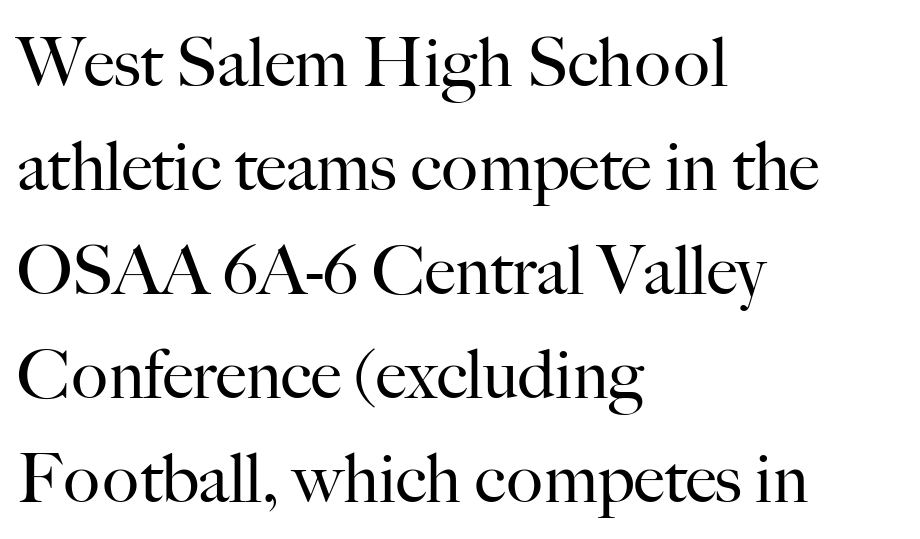
The weight tops out at a normal text grade. Honestly, there is no underline to notice here at all. This sample uses an upright cut, with every glyph sitting square on the baseline. Each word holds together tightly as a unit, with standard inter-letter gaps.
